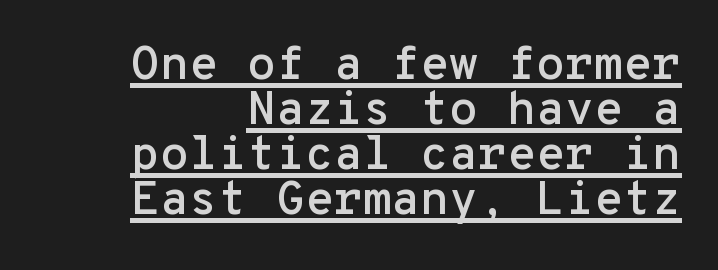
The image shows 47 px sans-serif type, upright, monospaced; set tight line spacing (0.96x), normal letter spacing, underlined; low stroke contrast and a medium x-height.
